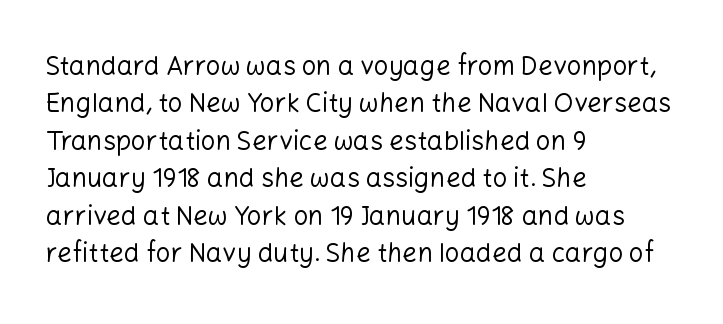
Q: Is the text bold? A: No.
Q: Is the text italic (slanted)? A: No, it is upright.
Q: Is the text underlined? A: No.
Q: How is the paragraph aligned? A: Left-aligned.
Q: Is the spacing between letters normal or unusually wide? A: Normal.
Q: Is the spacing between lines tight, normal or loose? A: Normal.
